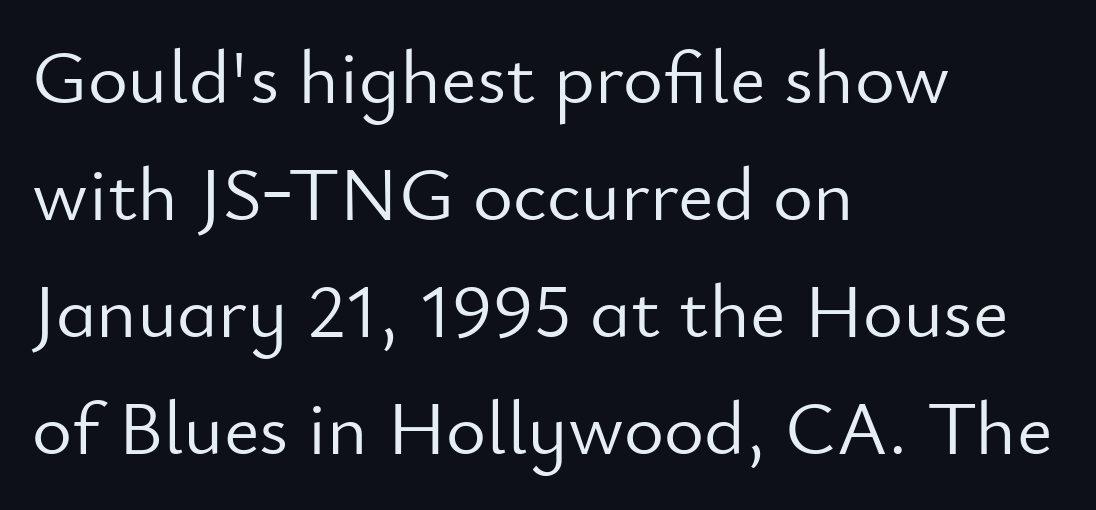
The image shows 77 px light sans-serif type, upright; set left-aligned, normal line spacing (1.52x), normal letter spacing, not underlined; low stroke contrast and a small x-height.
